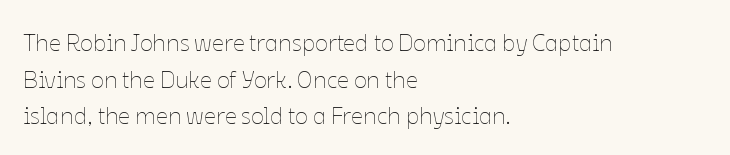
{"italic": "no", "bold": "no", "underline": "no", "align": "left", "line_spacing": "normal", "line_spacing_ratio": 1.53, "letter_spacing": "normal", "letter_spacing_em": 0.0, "glyph_px": 24}
